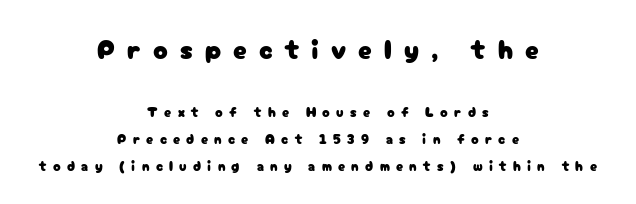
{"italic": "no", "underline": "no", "align": "center", "line_spacing": "loose", "line_spacing_ratio": 1.92, "letter_spacing": "wide", "letter_spacing_em": 0.45, "larger_block": "first", "size_ratio": 1.93, "glyph_px": 27}
